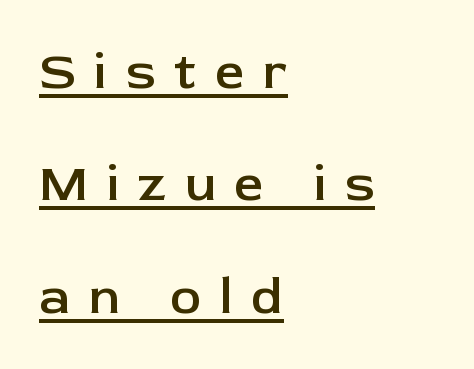
{"serif": "no", "italic": "no", "bold": "semi", "weight": "semibold", "width": "normal", "stroke_contrast": "low", "x_height": "medium", "monospaced": "no", "underline": "yes", "align": "left", "line_spacing": "loose", "line_spacing_ratio": 2.16, "letter_spacing": "wide", "letter_spacing_em": 0.36, "glyph_px": 52}
